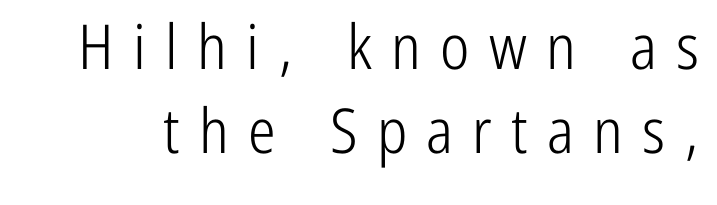
The image shows 62 px light, condensed sans-serif type, upright; set normal line spacing (1.35x), unusually wide letter spacing (+0.31 em), not underlined; low stroke contrast and a medium x-height.
